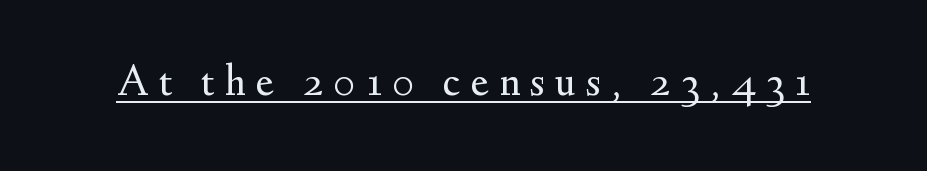
The image shows 44 px regular-weight serif type, upright; set unusually wide letter spacing (+0.23 em), underlined; medium stroke contrast and a small x-height.
